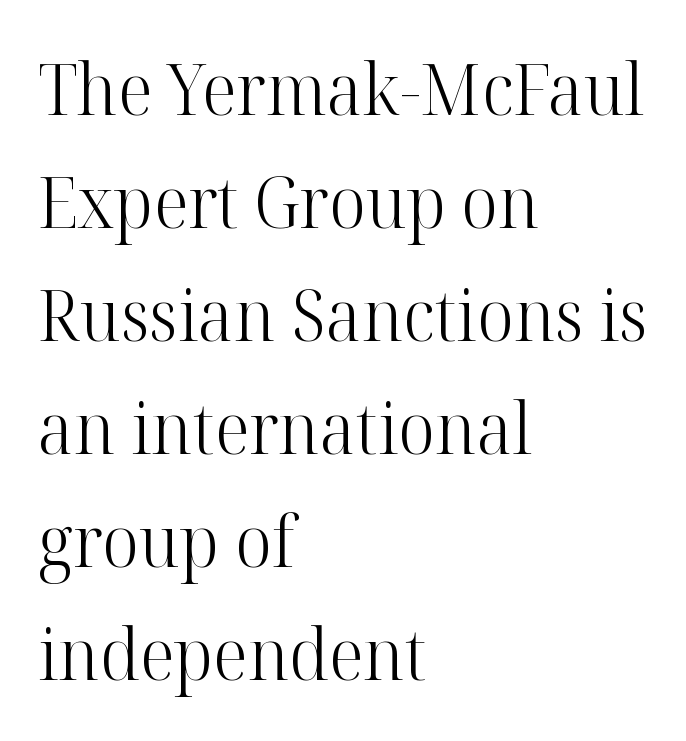
Any mark beneath the type? The region is blank. Examine the stroke ends and you'll spot serifs. The letters advance in unequal steps, a hallmark of proportional type. The letters sit at their default tracking, neither squeezed nor spread. Ascenders rise straight up at ninety degrees. Stems here are at most as thick as an everyday book face.
